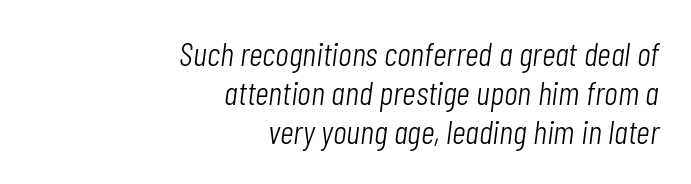
Q: Is the text bold? A: No.
Q: Is the text italic (slanted)? A: Yes, it leans right by about 7 degrees.
Q: Is the text underlined? A: No.
Q: How is the paragraph aligned? A: Right-aligned.
Q: Is the spacing between letters normal or unusually wide? A: Normal.
Q: Is the spacing between lines tight, normal or loose? A: Tight.
Q: Width (condensed, normal, or wide)? A: Condensed.
Q: Stroke contrast? A: Low.
Q: x-height? A: Medium.
Q: Monospaced? A: No.
